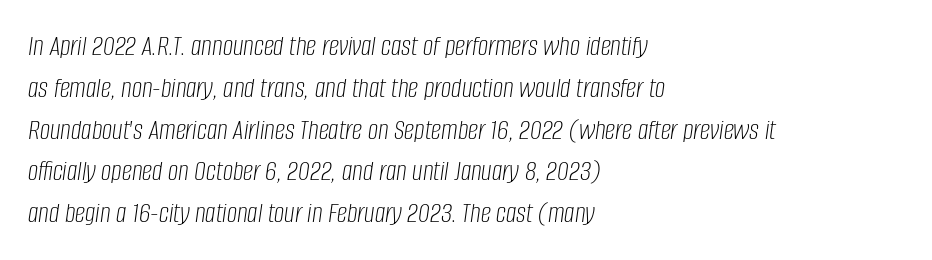
The image shows 29 px light, condensed type, italic (leaning right); set left-aligned, normal line spacing (1.44x), normal letter spacing, not underlined; low stroke contrast and a large x-height.
